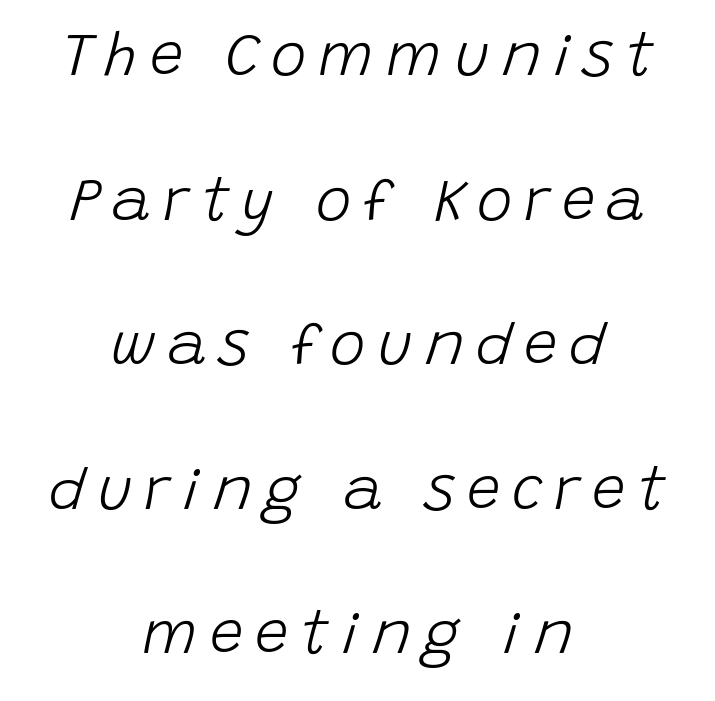
{"italic": "yes", "lean": "right", "slant_degrees": 15, "bold": "no", "weight": "light", "width": "normal", "stroke_contrast": "low", "x_height": "large", "monospaced": "no", "underline": "no", "align": "center", "line_spacing": "loose", "line_spacing_ratio": 2.41, "letter_spacing": "wide", "letter_spacing_em": 0.2, "glyph_px": 60}
